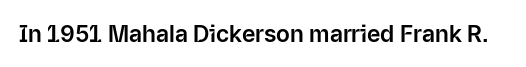
{"italic": "no", "underline": "no", "letter_spacing": "normal", "letter_spacing_em": 0.0, "glyph_px": 23}
